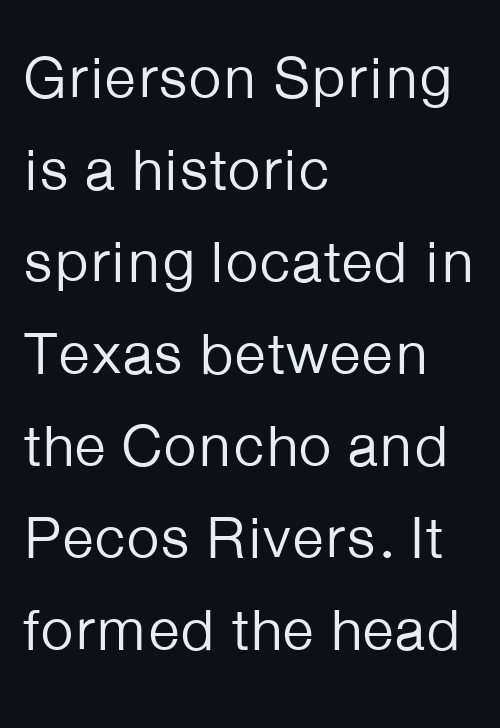
Lines of text with bare space underneath. When letters stand straight like this, we call the style roman or upright. How are the letters spaced? Ordinarily, with no added tracking. Weight: regular or lighter. Interline gaps are of average width in this sample.
